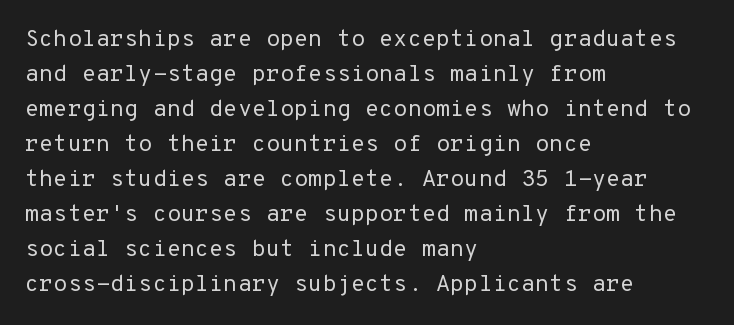
Q: Is the text bold? A: No.
Q: Is the text italic (slanted)? A: No, it is upright.
Q: Is the text underlined? A: No.
Q: How is the paragraph aligned? A: Left-aligned.
Q: Is the spacing between letters normal or unusually wide? A: Normal.
Q: Is the spacing between lines tight, normal or loose? A: Normal.
